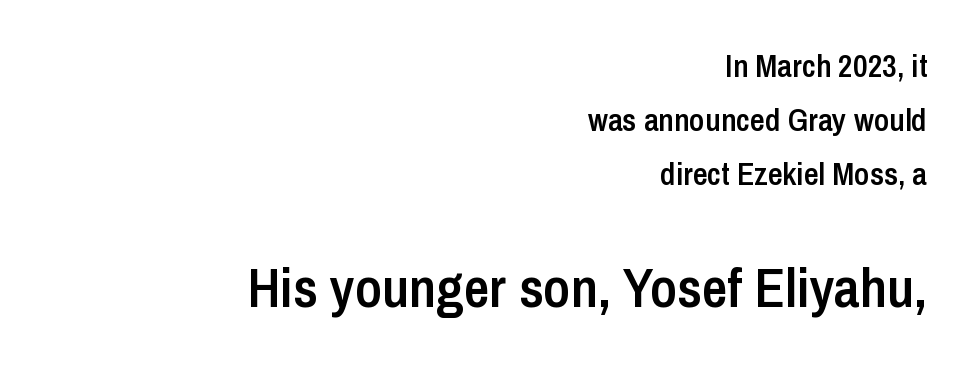
Larger block? The one below; the one above is distinctly smaller. In terms of leading, this rendering sits right in the middle. This sample is right-justified, so line beginnings fall wherever the words allow. Ordinary non-slanted type is in use. This rendering employs a face without finishing strokes, i.e., a sans-serif. This is the in-between weight designers call semibold or demi.
